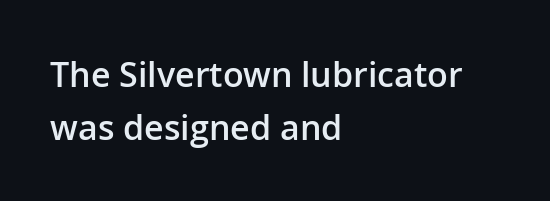
Looks like regular typesetting: each glyph gets only the width it needs. This sample is left-justified, so line endings fall wherever the words run out. I'd describe the lettering as semibold — firm but not a full bold. Grotesque or geometric, the face here clearly has no serifs. A normal amount of white space separates one row of letters from the next.
